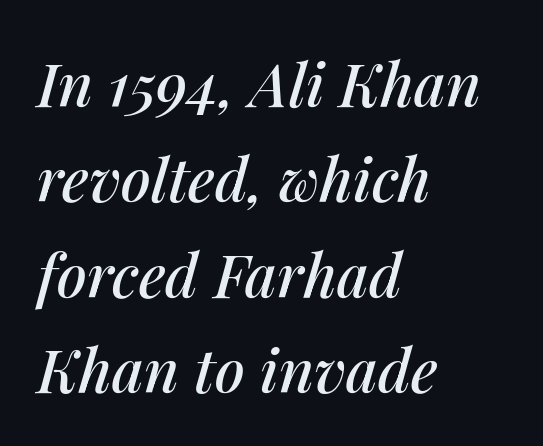
{"italic": "yes", "lean": "right", "slant_degrees": 14, "width": "normal", "stroke_contrast": "medium", "x_height": "medium", "monospaced": "no", "underline": "no", "align": "left", "line_spacing": "normal", "line_spacing_ratio": 1.59, "letter_spacing": "normal", "letter_spacing_em": 0.0, "glyph_px": 60}
